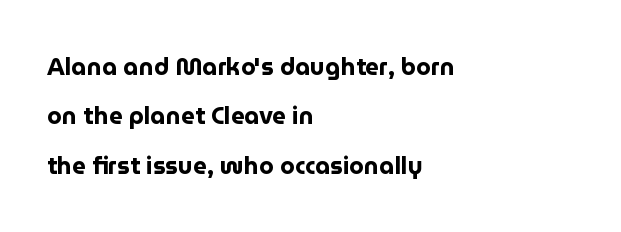
Q: Is the text bold? A: Yes.
Q: Is the text italic (slanted)? A: No, it is upright.
Q: Is the text underlined? A: No.
Q: How is the paragraph aligned? A: Left-aligned.
Q: Is the spacing between letters normal or unusually wide? A: Normal.
Q: Is the spacing between lines tight, normal or loose? A: Loose.
